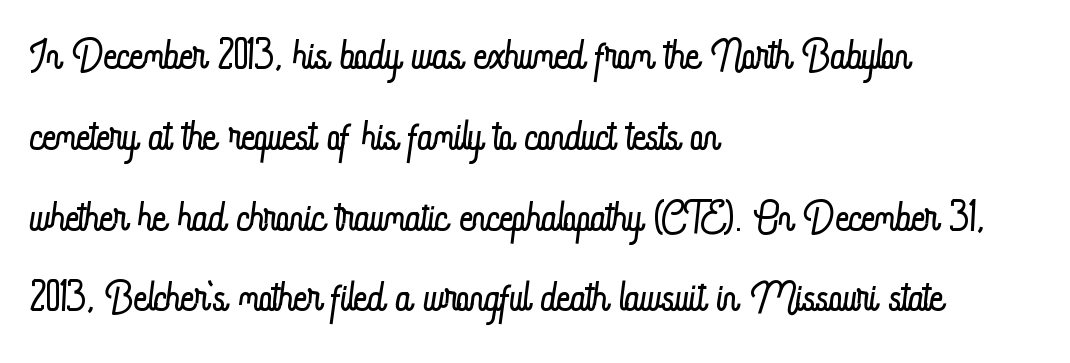
Q: Is the text bold? A: No.
Q: Is the text underlined? A: No.
Q: How is the paragraph aligned? A: Left-aligned.
Q: Is the spacing between letters normal or unusually wide? A: Normal.
Q: Is the spacing between lines tight, normal or loose? A: Normal.
Q: Width (condensed, normal, or wide)? A: Condensed.
Q: Stroke contrast? A: Low.
Q: x-height? A: Small.
Q: Monospaced? A: No.
